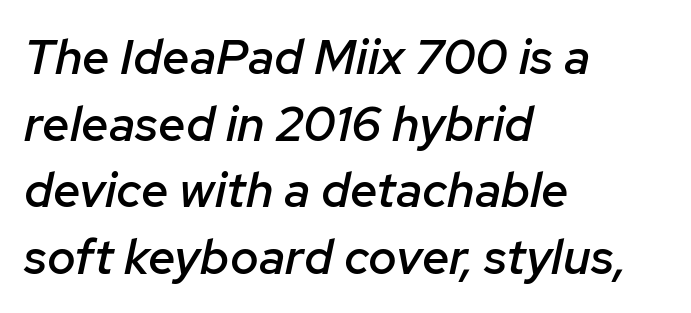
The image shows 49 px semibold type, italic (leaning right); set left-aligned, normal line spacing (1.36x), normal letter spacing, not underlined; low stroke contrast and a medium x-height.
